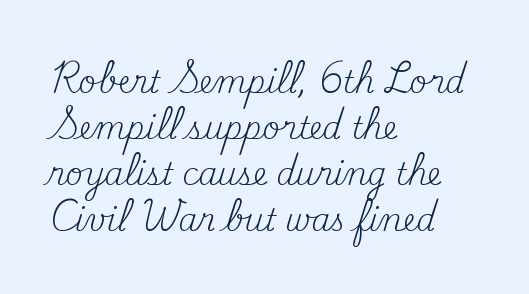
The image shows 30 px regular-weight serif type; set left-aligned, normal line spacing (1.53x), normal letter spacing, not underlined; medium stroke contrast and a small x-height.
